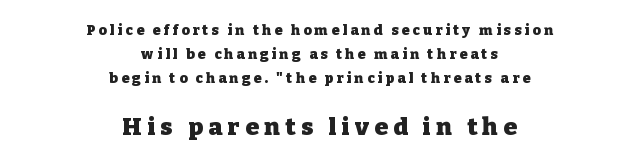
Just letters on the line, the space beneath them empty. The sample has been set heavy, in full bold. No italicization has been applied; the sample stays upright. Tracking value appears strongly positive — letters spread wide.
